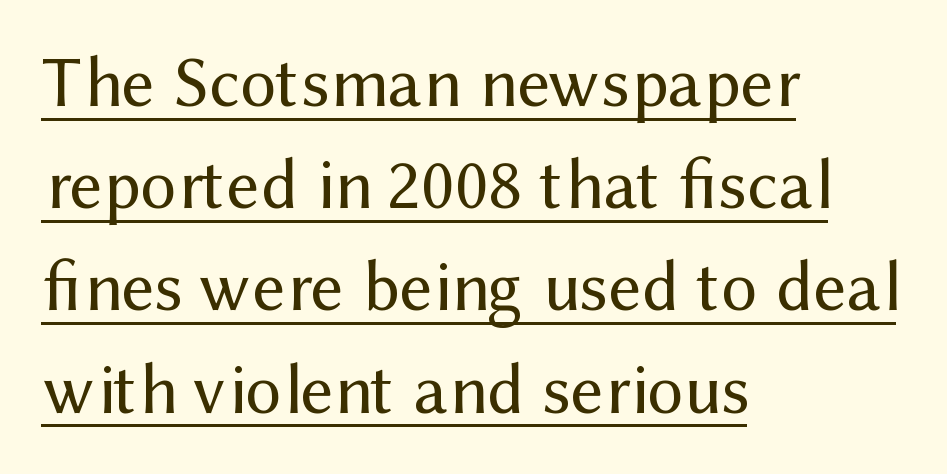
The image shows 72 px regular-weight sans-serif type, upright; set left-aligned, normal line spacing (1.42x), normal letter spacing, underlined; medium stroke contrast and a medium x-height.
